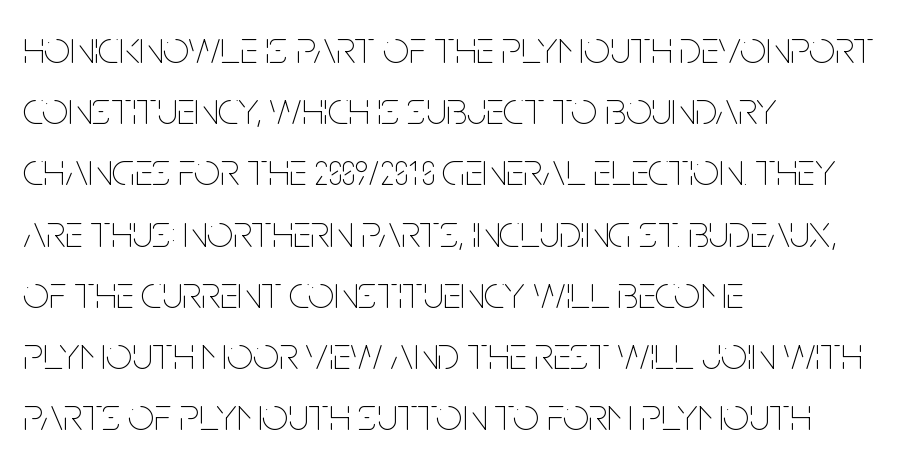
Q: Is the text bold? A: No.
Q: Is the text italic (slanted)? A: No, it is upright.
Q: Is the text underlined? A: No.
Q: How is the paragraph aligned? A: Left-aligned.
Q: Is the spacing between letters normal or unusually wide? A: Normal.
Q: Is the spacing between lines tight, normal or loose? A: Normal.
Q: Width (condensed, normal, or wide)? A: Condensed.
Q: Stroke contrast? A: Low.
Q: x-height? A: Large.
Q: Monospaced? A: No.
